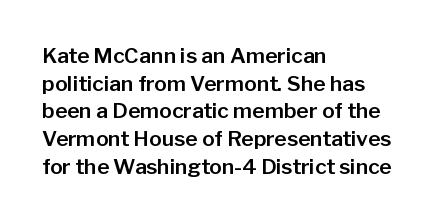
The image shows 21 px text type, upright; set left-aligned, normal line spacing (1.32x), normal letter spacing, not underlined.
